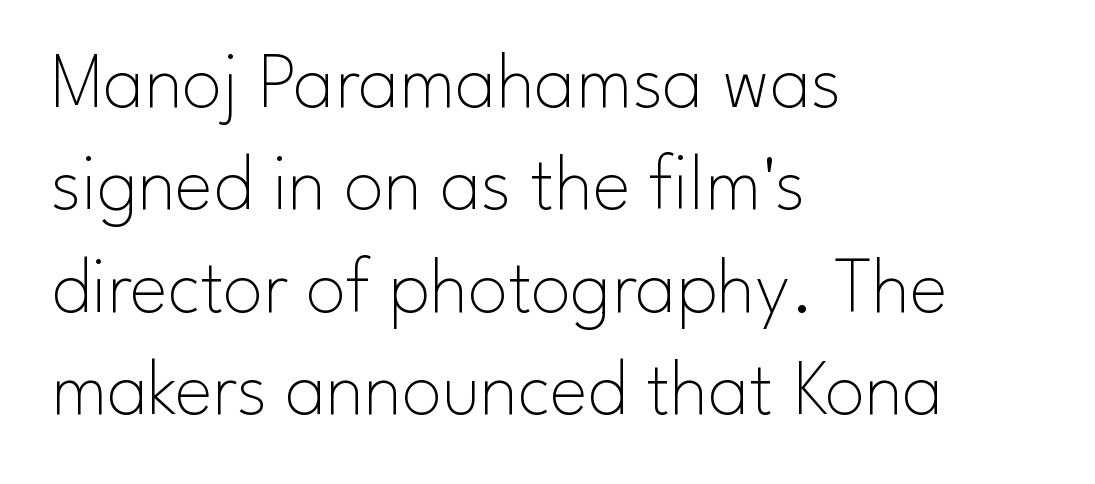
Q: Is the text bold? A: No.
Q: Is the text italic (slanted)? A: No, it is upright.
Q: Is the typeface a serif or a sans-serif typeface? A: Sans-serif.
Q: Is the text underlined? A: No.
Q: How is the paragraph aligned? A: Left-aligned.
Q: Is the spacing between letters normal or unusually wide? A: Normal.
Q: Is the spacing between lines tight, normal or loose? A: Normal.
Q: Width (condensed, normal, or wide)? A: Normal.
Q: Stroke contrast? A: Low.
Q: x-height? A: Small.
Q: Monospaced? A: No.
